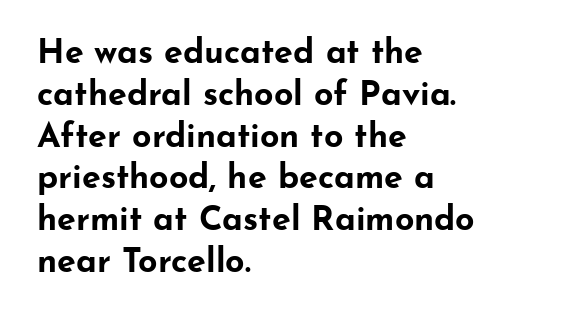
Q: Is the text bold? A: Yes.
Q: Is the text italic (slanted)? A: No, it is upright.
Q: Is the typeface a serif or a sans-serif typeface? A: Sans-serif.
Q: Is the text underlined? A: No.
Q: How is the paragraph aligned? A: Left-aligned.
Q: Is the spacing between letters normal or unusually wide? A: Normal.
Q: Width (condensed, normal, or wide)? A: Wide.
Q: Stroke contrast? A: Low.
Q: x-height? A: Small.
Q: Monospaced? A: No.
